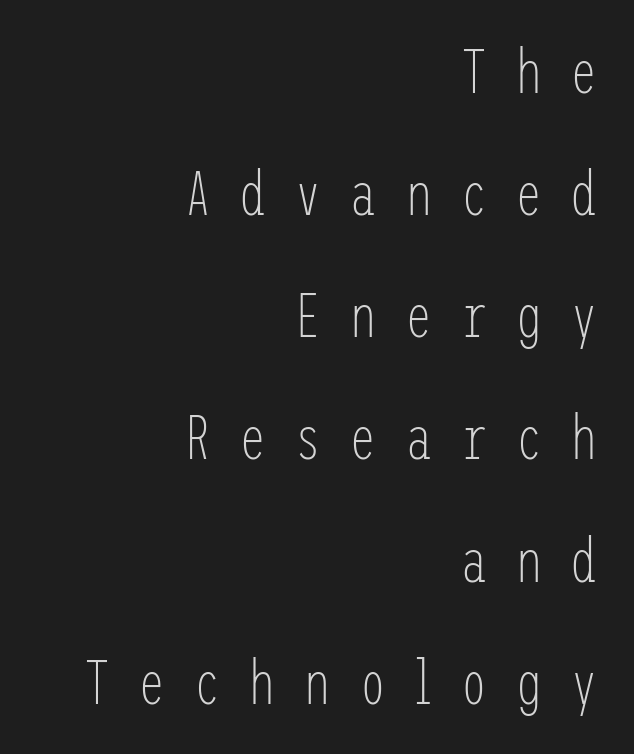
Check where the strokes stop: nothing finishes them off — pure sans. A roman cut, with each character standing at attention. Line endings align vertically; line beginnings do not. A typesetter would call this leading open, well beyond the default. Unmarked baselines from the first word to the last.
